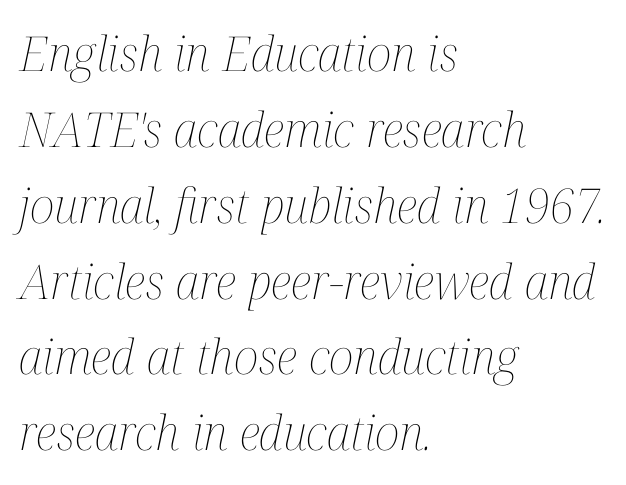
{"italic": "yes", "lean": "right", "slant_degrees": 12, "bold": "no", "weight": "thin", "width": "condensed", "stroke_contrast": "medium", "x_height": "medium", "monospaced": "no", "underline": "no", "align": "left", "line_spacing": "normal", "line_spacing_ratio": 1.58, "letter_spacing": "normal", "letter_spacing_em": 0.0, "glyph_px": 48}
